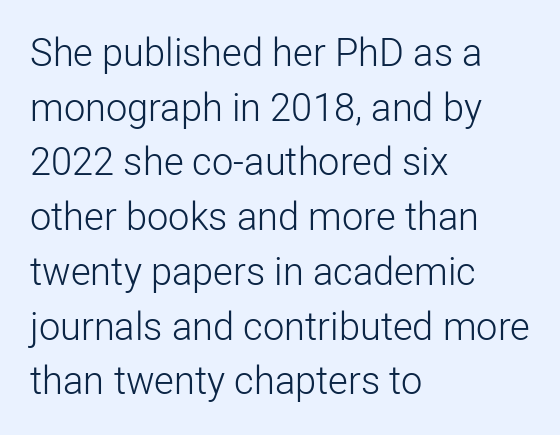
The image shows 38 px light sans-serif type, upright; set left-aligned, normal line spacing (1.44x), normal letter spacing, not underlined; low stroke contrast and a medium x-height.
